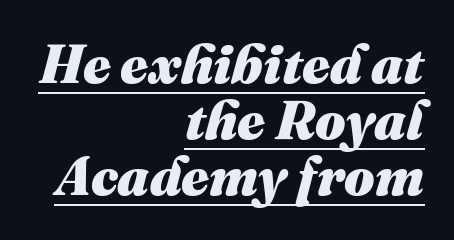
{"italic": "yes", "lean": "right", "slant_degrees": 16, "bold": "yes", "weight": "heavy", "width": "normal", "stroke_contrast": "medium", "x_height": "medium", "monospaced": "no", "underline": "yes", "align": "right", "line_spacing": "tight", "line_spacing_ratio": 1.04, "letter_spacing": "normal", "letter_spacing_em": 0.0, "glyph_px": 54}
